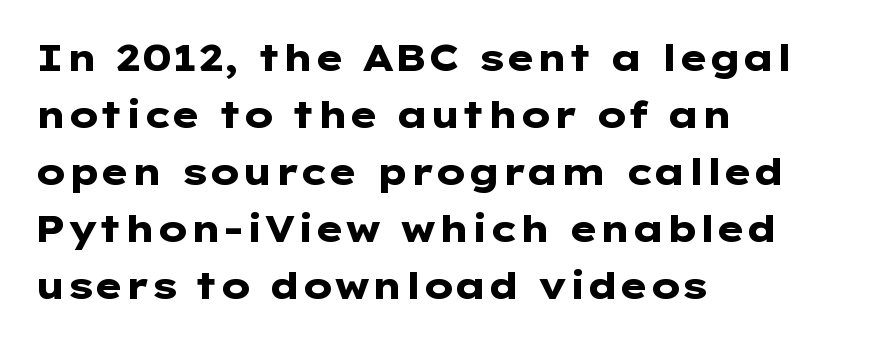
The image shows 37 px heavy, wide sans-serif type, upright; set left-aligned, normal line spacing (1.54x), normal letter spacing, not underlined; low stroke contrast and a medium x-height.
